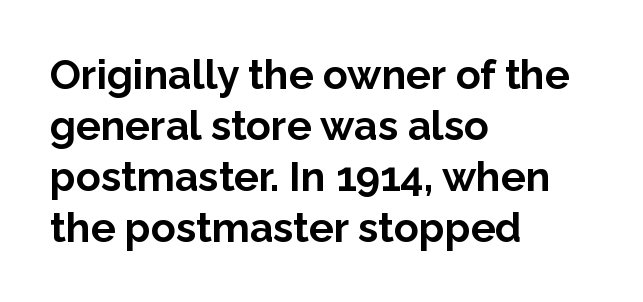
Is this a sans? Yes — the strokes have no serifs. Each word holds together tightly as a unit, with standard inter-letter gaps. Line beginnings align vertically; line endings do not. The rendering uses natural spacing where letterforms have individual widths.
